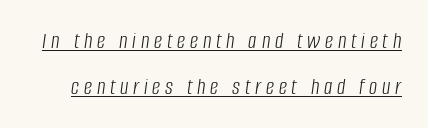
Q: Is the text bold? A: No.
Q: Is the text italic (slanted)? A: Yes, it leans right by about 8 degrees.
Q: Is the text underlined? A: Yes.
Q: Is the spacing between letters normal or unusually wide? A: Unusually wide.
Q: Is the spacing between lines tight, normal or loose? A: Loose.
